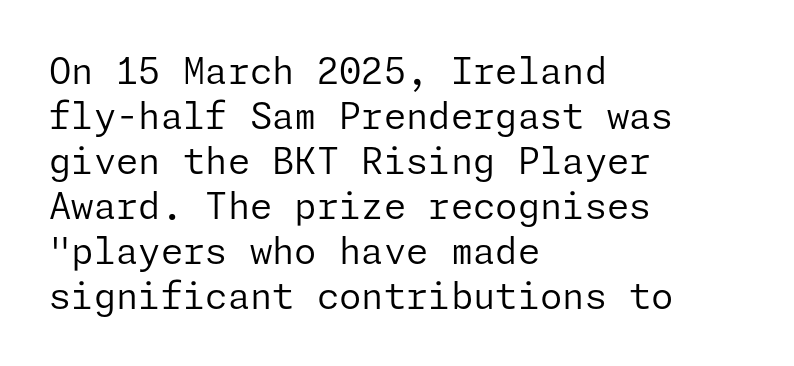
The image shows 36 px regular-weight sans-serif type, upright; set left-aligned, normal line spacing (1.25x), normal letter spacing, not underlined; low stroke contrast and a medium x-height.
